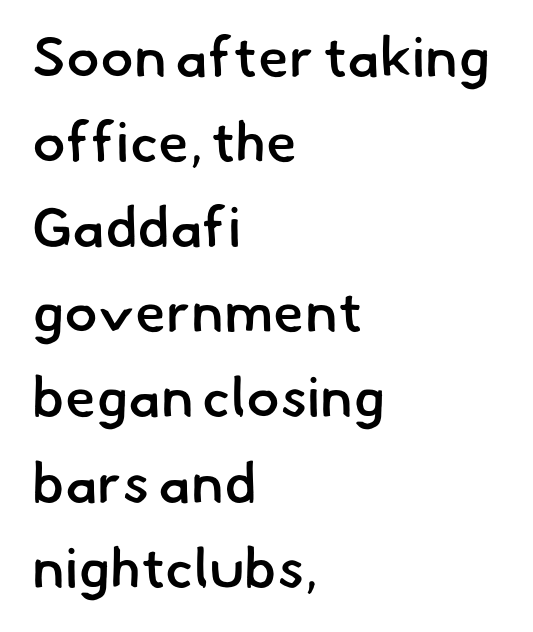
Unmarked baselines from the first word to the last. Type style note: lacks serifs. These lines are set flush left with a ragged right edge. Think of a printed novel: that variable character pitch is what you see here. Inter-character spacing is left at the font's built-in metrics.
